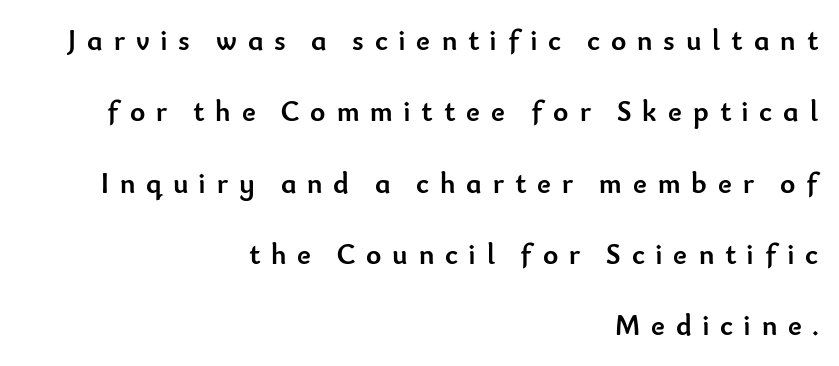
{"serif": "no", "italic": "no", "bold": "yes", "weight": "semibold", "width": "normal", "stroke_contrast": "low", "x_height": "small", "monospaced": "no", "underline": "no", "align": "right", "line_spacing": "loose", "line_spacing_ratio": 2.46, "letter_spacing": "wide", "letter_spacing_em": 0.38, "glyph_px": 29}
